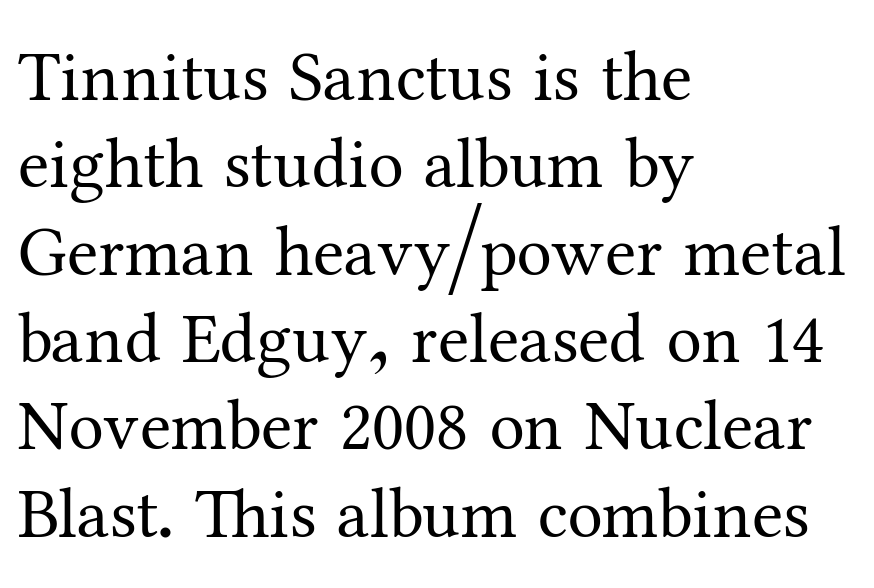
{"serif": "yes", "italic": "no", "bold": "no", "weight": "regular", "width": "normal", "stroke_contrast": "medium", "x_height": "medium", "monospaced": "no", "underline": "no", "align": "left", "line_spacing_ratio": 1.23, "letter_spacing": "normal", "letter_spacing_em": 0.0, "glyph_px": 71}
